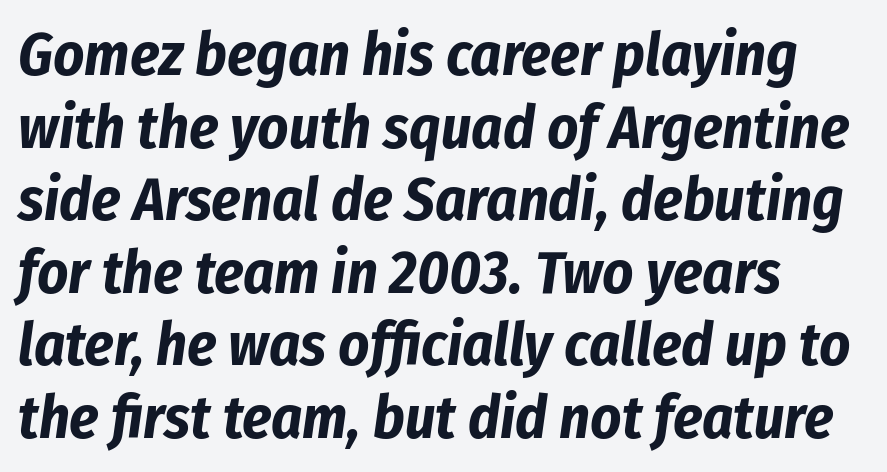
Just letters on the line, the space beneath them empty. Where is the straight margin? On the left. Would a proofreader flag this as italicized? Yes. Strong, thick strokes mark this as bold type. Do the characters align in a grid? No, the font is proportional. Between one letter and the next there's only the usual sliver of space.
